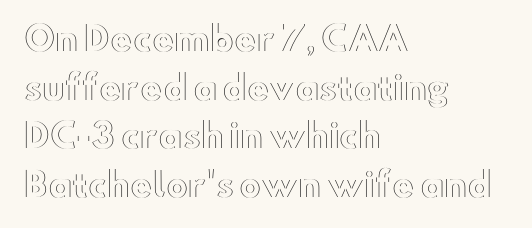
{"italic": "no", "width": "wide", "x_height": "small", "monospaced": "no", "underline": "no", "align": "left", "line_spacing": "normal", "line_spacing_ratio": 1.47, "letter_spacing": "normal", "letter_spacing_em": 0.0, "glyph_px": 33}
